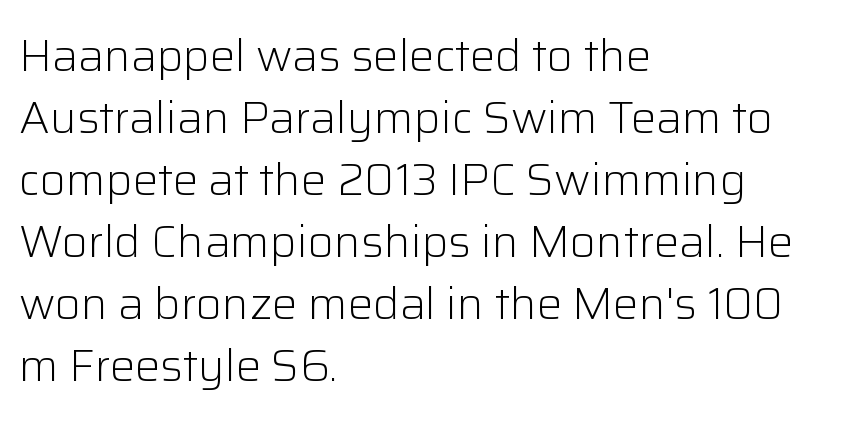
The image shows 45 px light sans-serif type, upright; set left-aligned, normal line spacing (1.38x), normal letter spacing, not underlined; low stroke contrast and a medium x-height.
